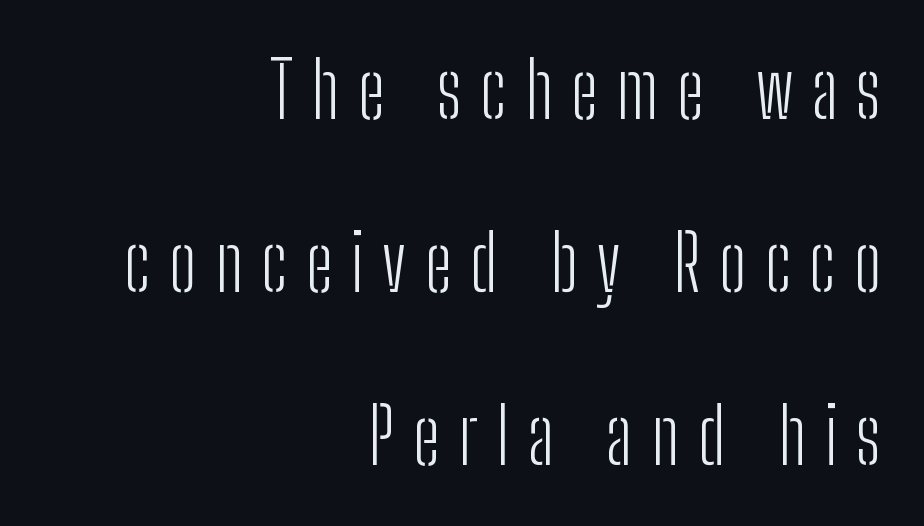
The image shows 77 px light, condensed sans-serif type, upright; set right-aligned, loose line spacing (2.25x), unusually wide letter spacing (+0.24 em), not underlined; low stroke contrast and a medium x-height.
